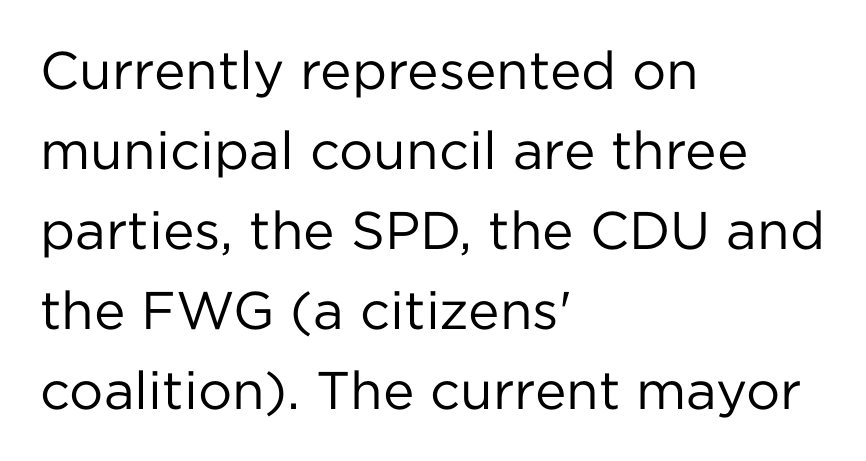
Each letter keeps its own natural width here, so spacing adapts to shape. The rows are spaced the way most documents space them. Which margin do the lines hug? The left one — the right edge is uneven. To sum up the face: it is a sans, with no serifs. Here the glyphs are tracked normally, forming tight word shapes. Beneath every word, the page is bare.
